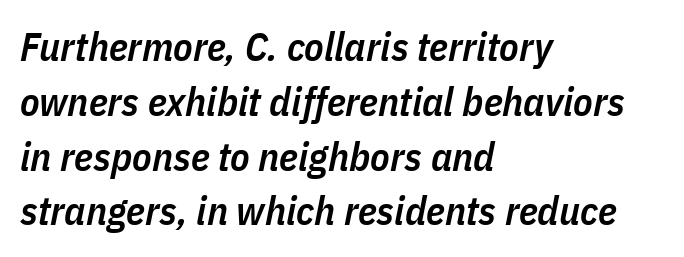
{"italic": "yes", "lean": "right", "slant_degrees": 11, "bold": "semi", "weight": "semibold", "width": "condensed", "stroke_contrast": "low", "x_height": "medium", "monospaced": "no", "underline": "no", "align": "left", "line_spacing": "normal", "line_spacing_ratio": 1.37, "letter_spacing": "normal", "letter_spacing_em": 0.0, "glyph_px": 40}
